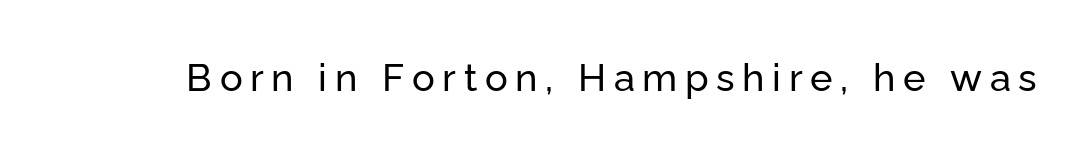
Between one letter and the next there's a generous, obvious gap. It's the straight-up-and-down kind of type. The face used here is a sans, in the tradition of grotesques and geometrics. This sample has the flowing, uneven cadence of proportional lettering. The string is rendered with underlining switched off.
